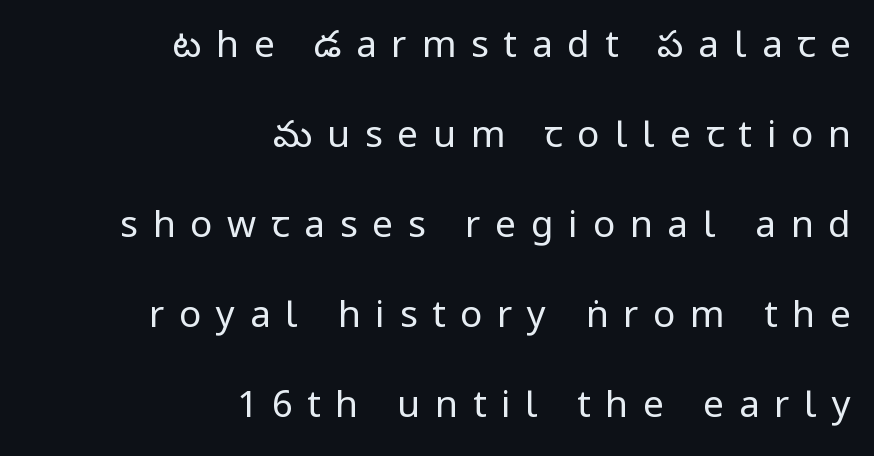
{"serif": "no", "italic": "no", "bold": "no", "weight": "regular", "width": "condensed", "stroke_contrast": "low", "underline": "no", "align": "right", "line_spacing": "loose", "line_spacing_ratio": 2.43, "letter_spacing": "wide", "letter_spacing_em": 0.4, "glyph_px": 37}
